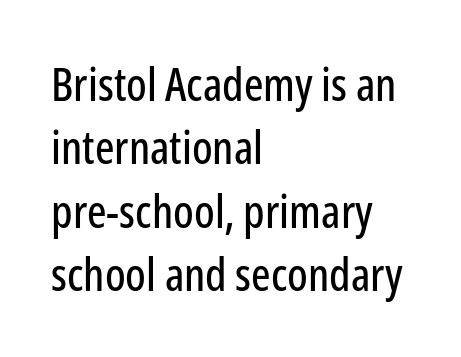
Q: Is the text italic (slanted)? A: No, it is upright.
Q: Is the typeface a serif or a sans-serif typeface? A: Sans-serif.
Q: Is the text underlined? A: No.
Q: How is the paragraph aligned? A: Left-aligned.
Q: Is the spacing between letters normal or unusually wide? A: Normal.
Q: Is the spacing between lines tight, normal or loose? A: Normal.
Q: Width (condensed, normal, or wide)? A: Condensed.
Q: Stroke contrast? A: Low.
Q: x-height? A: Medium.
Q: Monospaced? A: No.
